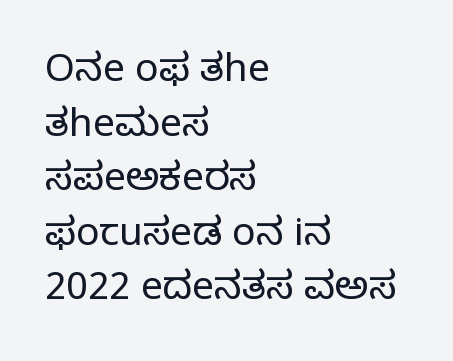
{"serif": "yes", "italic": "no", "bold": "no", "weight": "regular", "width": "normal", "stroke_contrast": "low", "x_height": "large", "monospaced": "no", "underline": "no", "align": "left", "line_spacing": "normal", "line_spacing_ratio": 1.4, "letter_spacing": "normal", "letter_spacing_em": 0.0, "glyph_px": 39}
